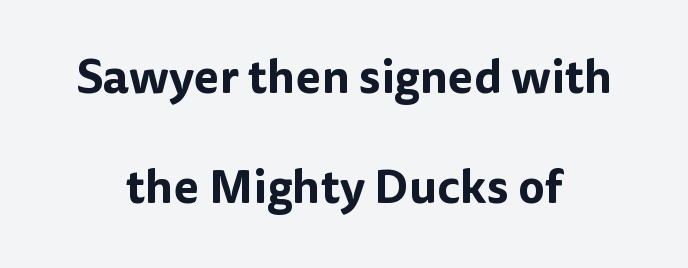
Q: Is the text italic (slanted)? A: No, it is upright.
Q: Is the typeface a serif or a sans-serif typeface? A: Sans-serif.
Q: Is the text underlined? A: No.
Q: How is the paragraph aligned? A: Centered.
Q: Is the spacing between letters normal or unusually wide? A: Normal.
Q: Is the spacing between lines tight, normal or loose? A: Loose.
Q: Width (condensed, normal, or wide)? A: Normal.
Q: Stroke contrast? A: Low.
Q: x-height? A: Medium.
Q: Monospaced? A: No.
